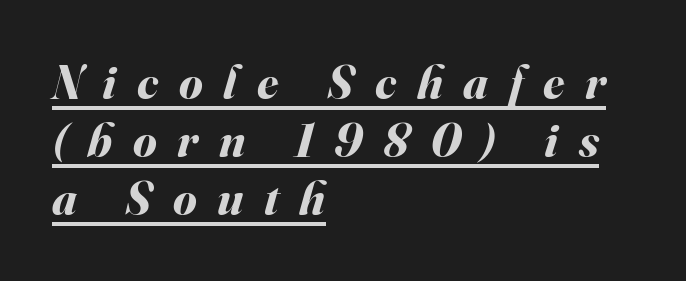
{"italic": "yes", "lean": "right", "slant_degrees": 16, "bold": "yes", "weight": "bold", "width": "normal", "stroke_contrast": "medium", "x_height": "small", "monospaced": "no", "underline": "yes", "align": "left", "line_spacing_ratio": 1.21, "letter_spacing": "wide", "letter_spacing_em": 0.43, "glyph_px": 48}
